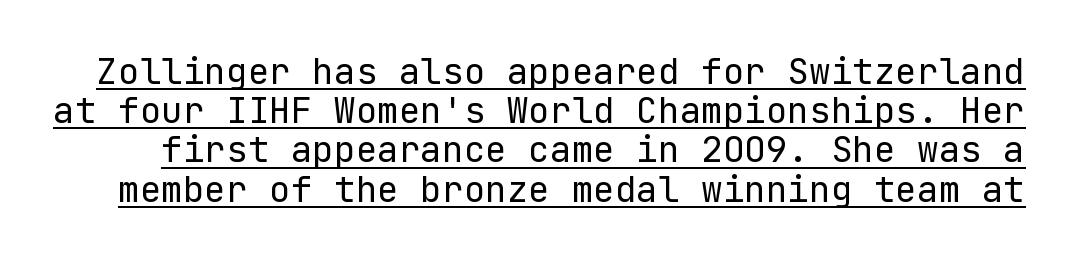
Q: Is the text bold? A: No.
Q: Is the text italic (slanted)? A: No, it is upright.
Q: Is the typeface a serif or a sans-serif typeface? A: Sans-serif.
Q: Is the text underlined? A: Yes.
Q: Is the spacing between letters normal or unusually wide? A: Normal.
Q: Is the spacing between lines tight, normal or loose? A: Tight.
Q: Width (condensed, normal, or wide)? A: Normal.
Q: Stroke contrast? A: Low.
Q: x-height? A: Medium.
